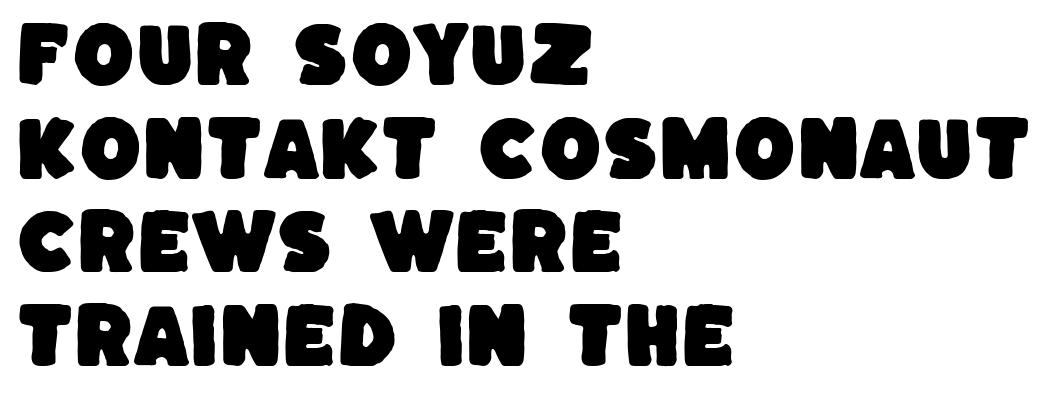
Q: Is the typeface a serif or a sans-serif typeface? A: Sans-serif.
Q: Is the text underlined? A: No.
Q: How is the paragraph aligned? A: Left-aligned.
Q: Is the spacing between letters normal or unusually wide? A: Normal.
Q: Is the spacing between lines tight, normal or loose? A: Normal.
Q: Width (condensed, normal, or wide)? A: Normal.
Q: Stroke contrast? A: Low.
Q: x-height? A: Large.
Q: Monospaced? A: No.
